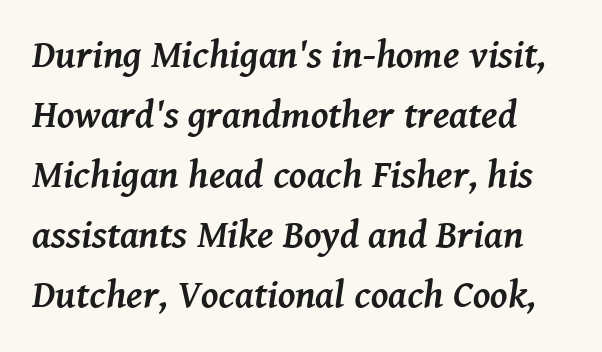
Q: Is the text bold? A: Yes.
Q: Is the text italic (slanted)? A: Yes, it leans right by about 8 degrees.
Q: Is the typeface a serif or a sans-serif typeface? A: Serif.
Q: Is the text underlined? A: No.
Q: Is the spacing between letters normal or unusually wide? A: Normal.
Q: Is the spacing between lines tight, normal or loose? A: Normal.
Q: Width (condensed, normal, or wide)? A: Normal.
Q: Stroke contrast? A: Medium.
Q: x-height? A: Medium.
Q: Monospaced? A: No.
